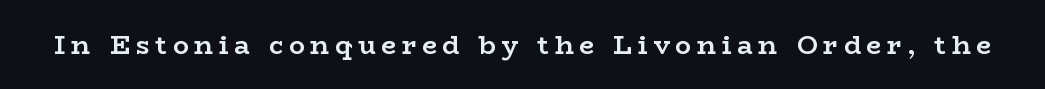
{"italic": "no", "bold": "yes", "underline": "no", "letter_spacing": "wide", "letter_spacing_em": 0.22, "glyph_px": 26}
